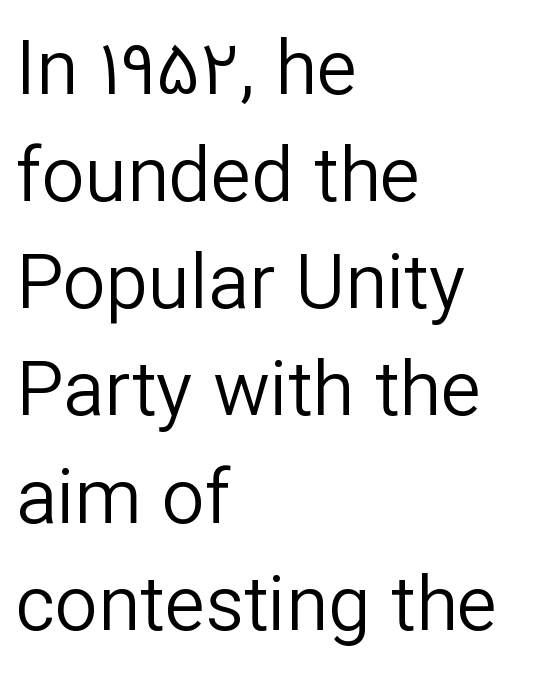
Q: Is the text bold? A: No.
Q: Is the text italic (slanted)? A: No, it is upright.
Q: Is the typeface a serif or a sans-serif typeface? A: Sans-serif.
Q: Is the text underlined? A: No.
Q: How is the paragraph aligned? A: Left-aligned.
Q: Is the spacing between letters normal or unusually wide? A: Normal.
Q: Is the spacing between lines tight, normal or loose? A: Normal.
Q: Width (condensed, normal, or wide)? A: Normal.
Q: Stroke contrast? A: Low.
Q: x-height? A: Medium.
Q: Monospaced? A: No.
